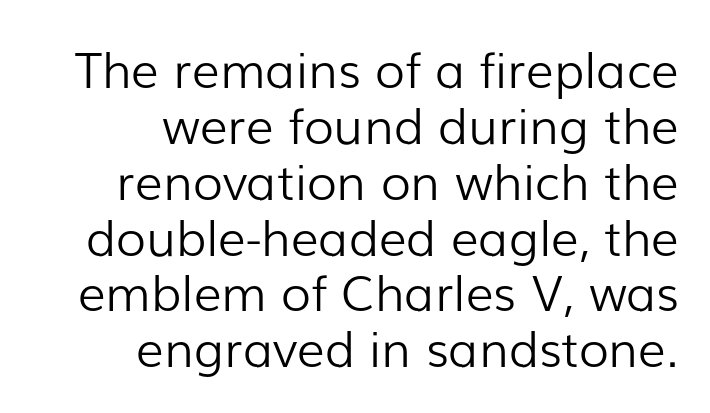
Q: Is the text bold? A: No.
Q: Is the text italic (slanted)? A: No, it is upright.
Q: Is the typeface a serif or a sans-serif typeface? A: Sans-serif.
Q: Is the text underlined? A: No.
Q: How is the paragraph aligned? A: Right-aligned.
Q: Is the spacing between letters normal or unusually wide? A: Normal.
Q: Is the spacing between lines tight, normal or loose? A: Tight.
Q: Width (condensed, normal, or wide)? A: Normal.
Q: Stroke contrast? A: Low.
Q: x-height? A: Medium.
Q: Monospaced? A: No.
